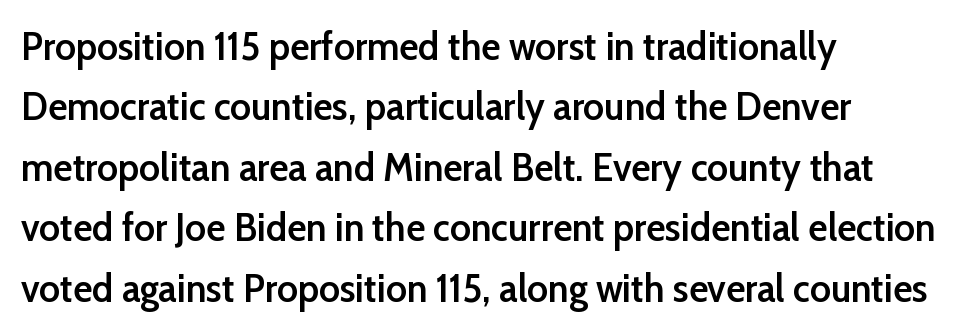
Q: Is the text bold? A: Semi-bold.
Q: Is the text italic (slanted)? A: No, it is upright.
Q: Is the typeface a serif or a sans-serif typeface? A: Sans-serif.
Q: Is the text underlined? A: No.
Q: How is the paragraph aligned? A: Left-aligned.
Q: Is the spacing between letters normal or unusually wide? A: Normal.
Q: Is the spacing between lines tight, normal or loose? A: Normal.
Q: Width (condensed, normal, or wide)? A: Normal.
Q: Stroke contrast? A: Low.
Q: x-height? A: Medium.
Q: Monospaced? A: No.
